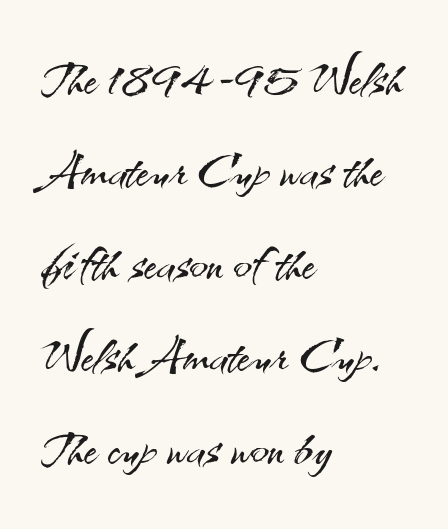
The passage shown is typeset with a sans-serif family. The passage shown has conventional tracking throughout. Note the varied advance widths — an 'i' is clearly narrower than an 'm'. The rendering anchors every line to the left-hand side. Each new line begins a customary step beneath the previous one.
